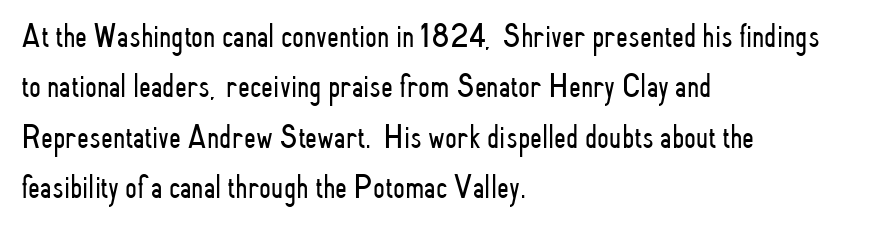
{"serif": "no", "italic": "no", "bold": "no", "weight": "light", "width": "condensed", "stroke_contrast": "low", "x_height": "small", "monospaced": "no", "underline": "no", "align": "left", "line_spacing": "normal", "line_spacing_ratio": 1.48, "letter_spacing": "normal", "letter_spacing_em": 0.0, "glyph_px": 34}
